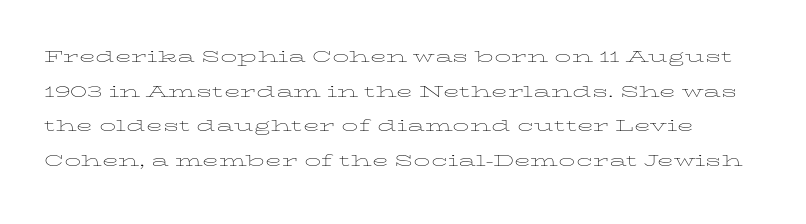
Q: Is the text bold? A: No.
Q: Is the text italic (slanted)? A: No, it is upright.
Q: Is the text underlined? A: No.
Q: Is the spacing between letters normal or unusually wide? A: Normal.
Q: Is the spacing between lines tight, normal or loose? A: Normal.
